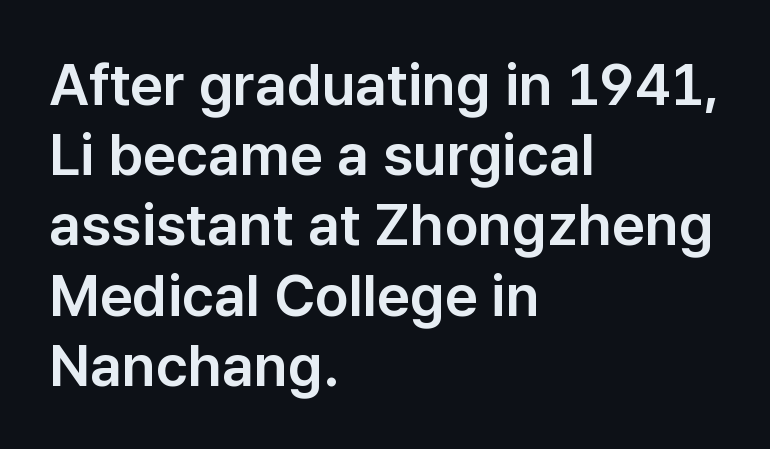
The image shows 58 px sans-serif type, upright; set left-aligned, line spacing 1.21x, normal letter spacing, not underlined; low stroke contrast and a medium x-height.
